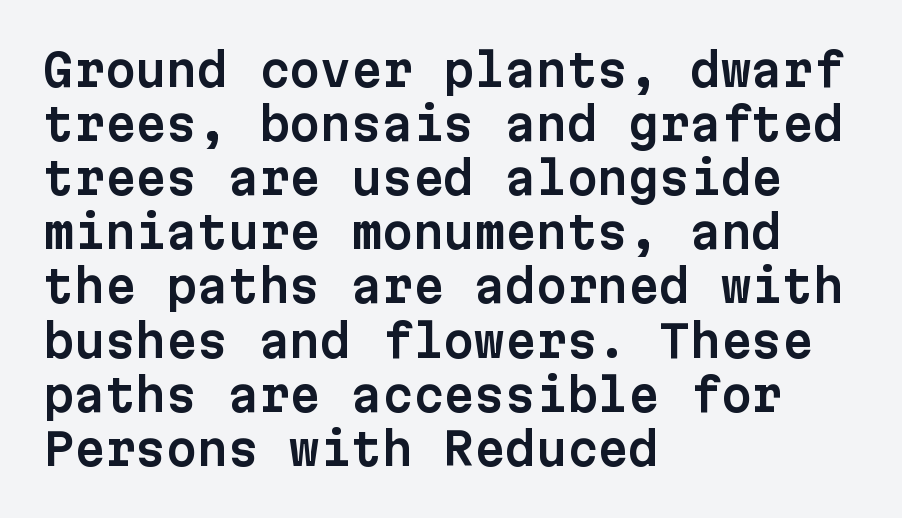
Inter-character spacing is left at the font's built-in metrics. The text block is weighted toward the left margin, trailing off unevenly rightward. Every character here occupies the same horizontal width, giving the sample a typewriter-like rhythm. Descenders hang freely into open space.
